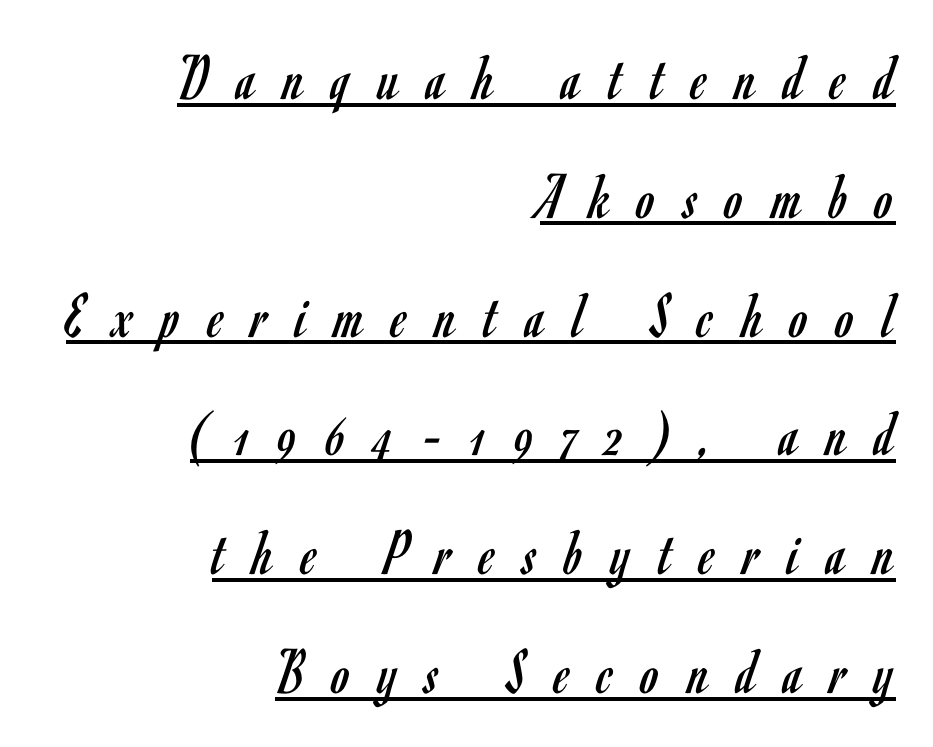
Q: Is the text bold? A: No.
Q: Is the text italic (slanted)? A: Yes.
Q: Is the typeface a serif or a sans-serif typeface? A: Sans-serif.
Q: Is the text underlined? A: Yes.
Q: How is the paragraph aligned? A: Right-aligned.
Q: Is the spacing between letters normal or unusually wide? A: Unusually wide.
Q: Width (condensed, normal, or wide)? A: Condensed.
Q: Stroke contrast? A: Low.
Q: x-height? A: Small.
Q: Monospaced? A: No.
